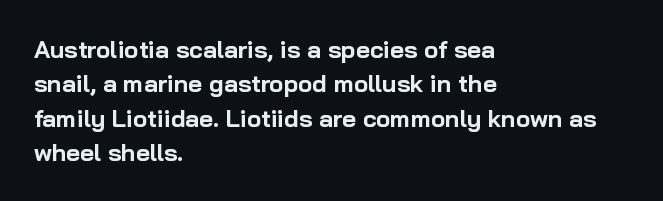
{"italic": "no", "bold": "yes", "underline": "no", "align": "left", "line_spacing": "normal", "line_spacing_ratio": 1.43, "letter_spacing": "normal", "letter_spacing_em": 0.0, "glyph_px": 24}
